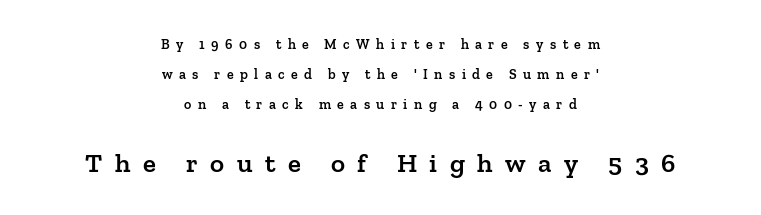
The image shows 27 px text type, upright; set centered, loose line spacing (2.14x), unusually wide letter spacing (+0.46 em), not underlined; the second (bottom) block is 1.93x larger.
